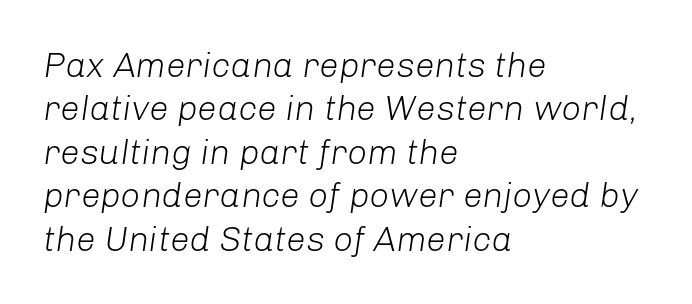
{"italic": "yes", "lean": "right", "slant_degrees": 8, "bold": "no", "weight": "light", "width": "normal", "stroke_contrast": "low", "x_height": "medium", "monospaced": "no", "underline": "no", "align": "left", "line_spacing_ratio": 1.24, "letter_spacing": "normal", "letter_spacing_em": 0.0, "glyph_px": 35}
